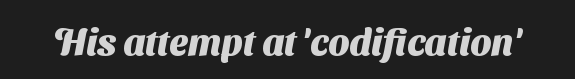
{"serif": "no", "bold": "yes", "weight": "heavy", "width": "normal", "stroke_contrast": "medium", "x_height": "medium", "monospaced": "no", "underline": "no", "letter_spacing": "normal", "letter_spacing_em": 0.0, "glyph_px": 37}
